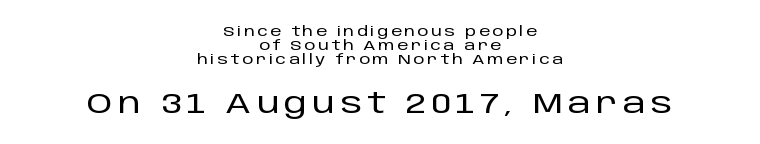
{"serif": "no", "italic": "no", "width": "normal", "stroke_contrast": "low", "x_height": "large", "monospaced": "no", "underline": "no", "align": "center", "line_spacing": "tight", "line_spacing_ratio": 0.99, "larger_block": "second", "size_ratio": 2.07, "glyph_px": 29}
